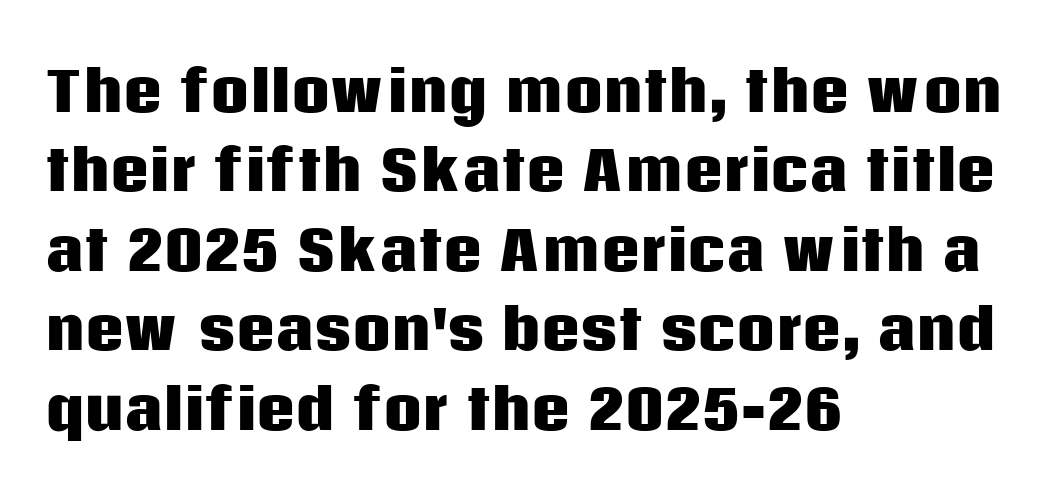
The image shows 54 px heavy sans-serif type, upright; set left-aligned, normal line spacing (1.47x), normal letter spacing, not underlined; low stroke contrast and a large x-height.
